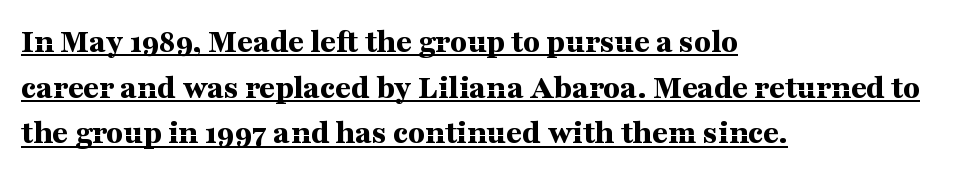
Q: Is the text bold? A: Yes.
Q: Is the text italic (slanted)? A: No, it is upright.
Q: Is the typeface a serif or a sans-serif typeface? A: Serif.
Q: Is the text underlined? A: Yes.
Q: How is the paragraph aligned? A: Left-aligned.
Q: Is the spacing between letters normal or unusually wide? A: Normal.
Q: Is the spacing between lines tight, normal or loose? A: Normal.
Q: Width (condensed, normal, or wide)? A: Wide.
Q: Stroke contrast? A: Medium.
Q: x-height? A: Medium.
Q: Monospaced? A: No.
